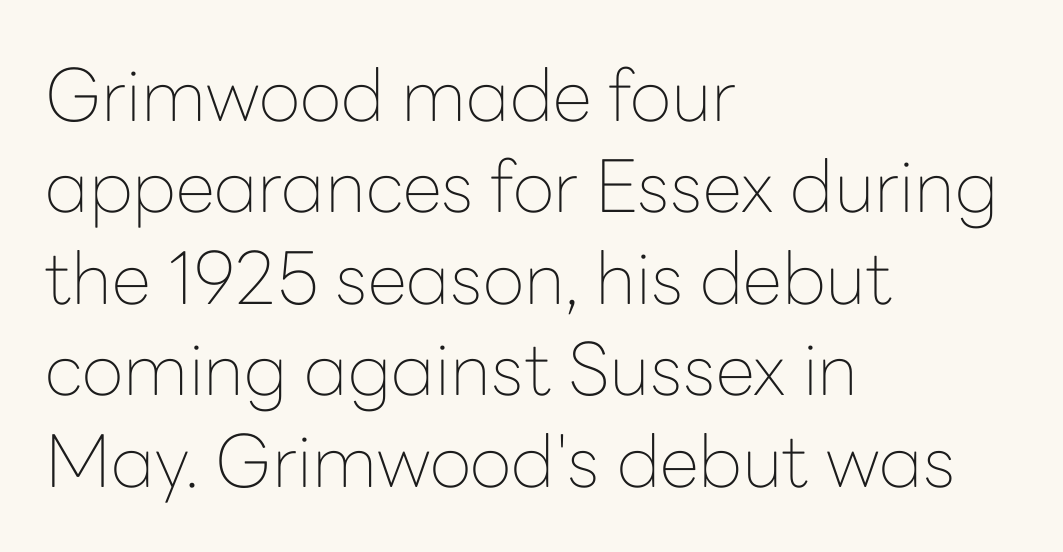
Each word holds together tightly as a unit, with standard inter-letter gaps. Baseline-to-baseline distance is the conventional proportion of letter height. Does the lettering tilt? It doesn't — this is upright. Horizontally, the lines are justified to the leading edge only. The glyphs in this specimen are sans serif. The glyphs are unaccompanied by any horizontal stroke below them.
